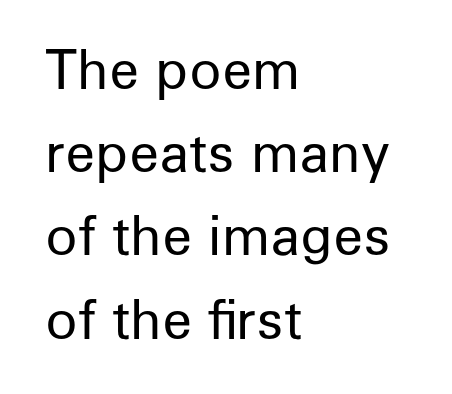
Q: Is the text bold? A: No.
Q: Is the text italic (slanted)? A: No, it is upright.
Q: Is the typeface a serif or a sans-serif typeface? A: Sans-serif.
Q: Is the text underlined? A: No.
Q: How is the paragraph aligned? A: Left-aligned.
Q: Is the spacing between letters normal or unusually wide? A: Normal.
Q: Is the spacing between lines tight, normal or loose? A: Normal.
Q: Width (condensed, normal, or wide)? A: Normal.
Q: Stroke contrast? A: Low.
Q: x-height? A: Medium.
Q: Monospaced? A: No.
